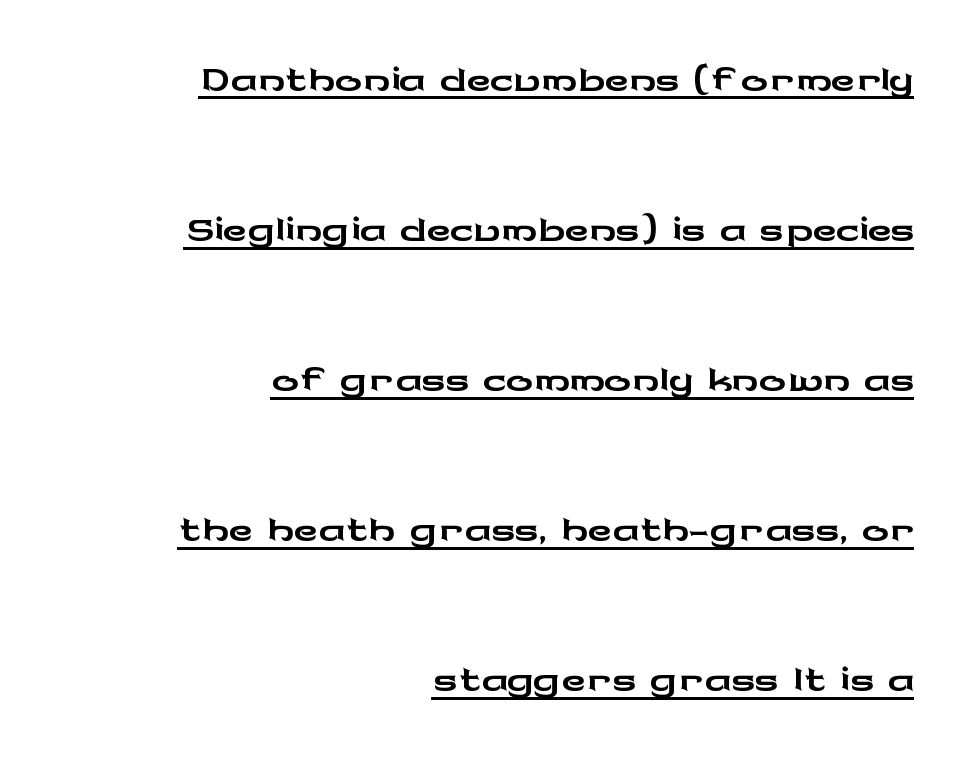
Q: Is the text italic (slanted)? A: No, it is upright.
Q: Is the typeface a serif or a sans-serif typeface? A: Sans-serif.
Q: Is the text underlined? A: Yes.
Q: How is the paragraph aligned? A: Right-aligned.
Q: Is the spacing between letters normal or unusually wide? A: Normal.
Q: Is the spacing between lines tight, normal or loose? A: Loose.
Q: Width (condensed, normal, or wide)? A: Wide.
Q: Stroke contrast? A: Low.
Q: x-height? A: Medium.
Q: Monospaced? A: No.
